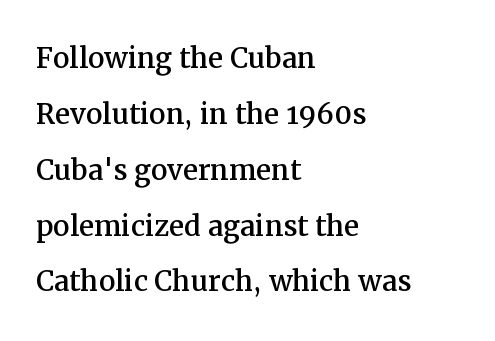
Q: Is the text italic (slanted)? A: No, it is upright.
Q: Is the typeface a serif or a sans-serif typeface? A: Serif.
Q: Is the text underlined? A: No.
Q: How is the paragraph aligned? A: Left-aligned.
Q: Is the spacing between letters normal or unusually wide? A: Normal.
Q: Is the spacing between lines tight, normal or loose? A: Normal.
Q: Width (condensed, normal, or wide)? A: Normal.
Q: Stroke contrast? A: Medium.
Q: x-height? A: Medium.
Q: Monospaced? A: No.
